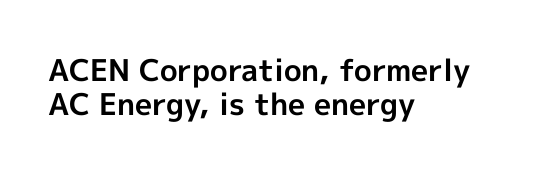
Q: Is the text bold? A: Yes.
Q: Is the text italic (slanted)? A: No, it is upright.
Q: Is the typeface a serif or a sans-serif typeface? A: Sans-serif.
Q: Is the text underlined? A: No.
Q: How is the paragraph aligned? A: Left-aligned.
Q: Is the spacing between letters normal or unusually wide? A: Normal.
Q: Is the spacing between lines tight, normal or loose? A: Tight.
Q: Width (condensed, normal, or wide)? A: Normal.
Q: x-height? A: Medium.
Q: Monospaced? A: No.
